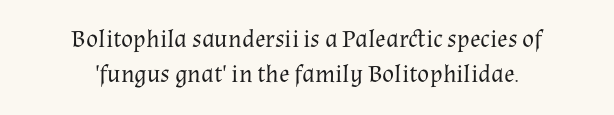
Ordinary non-slanted type is in use. How are the letters spaced? Ordinarily, with no added tracking. One-word summary of the alignment: center. Descender tails drop into unmarked territory. Counters stay open thanks to moderate or lighter strokes. Normally led — the rows are evenly, conventionally spaced.
